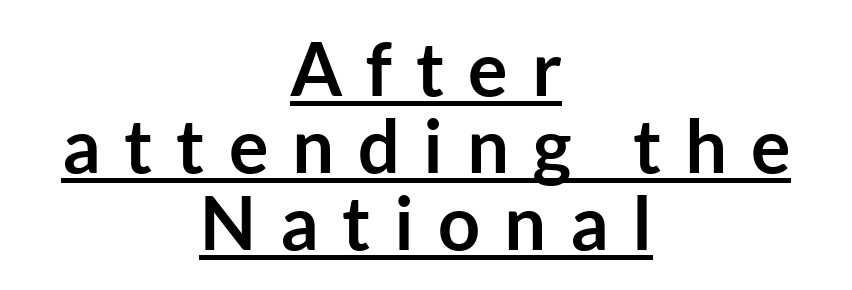
{"serif": "no", "italic": "no", "bold": "yes", "weight": "semibold", "width": "normal", "stroke_contrast": "low", "x_height": "medium", "monospaced": "no", "underline": "yes", "align": "center", "line_spacing": "tight", "line_spacing_ratio": 1.04, "letter_spacing": "wide", "letter_spacing_em": 0.32, "glyph_px": 74}
